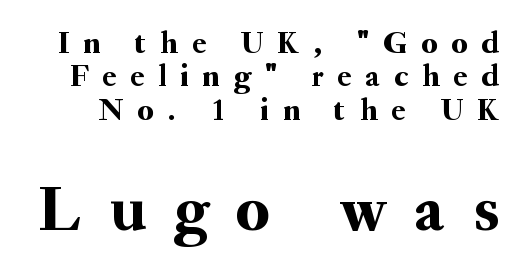
Visually, the bottom section dominates because its glyphs are scaled up. Glance below the letters and you will spot only blank space. Posture: upright roman. Baseline-to-baseline distance is barely more than the letter height. A typesetter would call this proportional, since set widths differ per character.
